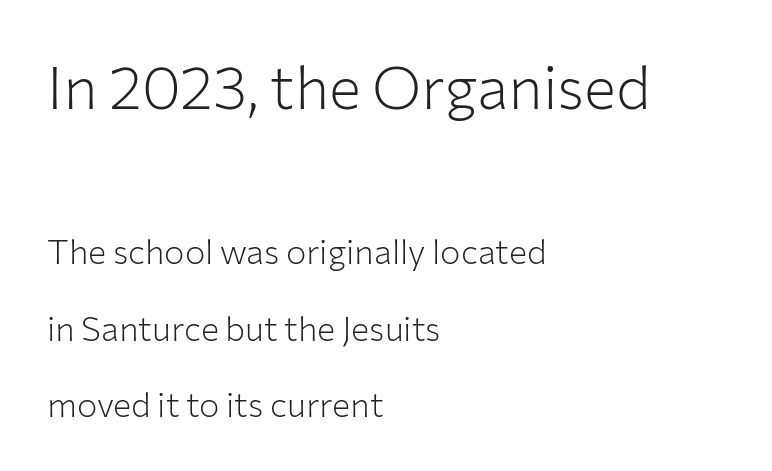
Q: Is the text bold? A: No.
Q: Is the text italic (slanted)? A: No, it is upright.
Q: Is the typeface a serif or a sans-serif typeface? A: Sans-serif.
Q: Is the text underlined? A: No.
Q: How is the paragraph aligned? A: Left-aligned.
Q: Is the spacing between letters normal or unusually wide? A: Normal.
Q: Is the spacing between lines tight, normal or loose? A: Loose.
Q: Which block of text is set in a larger size, the first (top) or the second (bottom)? A: The first (top) one.
Q: Width (condensed, normal, or wide)? A: Normal.
Q: Stroke contrast? A: Low.
Q: x-height? A: Medium.
Q: Monospaced? A: No.
